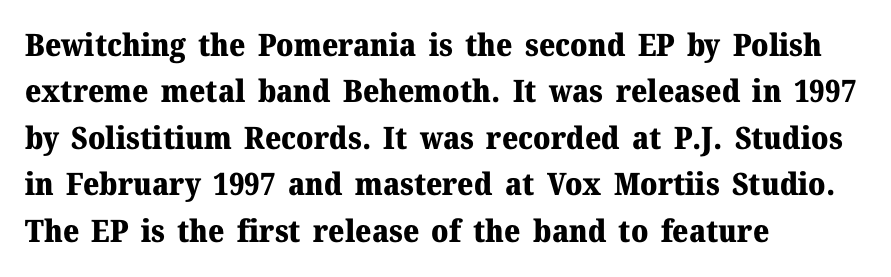
The image shows 31 px heavy serif type, upright; set left-aligned, normal line spacing (1.5x), normal letter spacing, not underlined; medium stroke contrast and a medium x-height.
